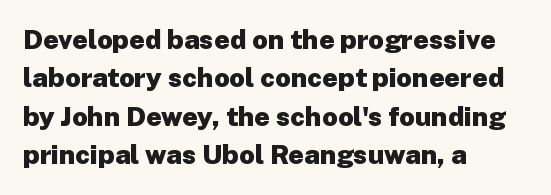
Glyph-to-glyph distance matches everyday printed text. Notice how thick the strokes are: this is what a full bold looks like. A normal amount of white space separates one row of letters from the next. Only glyphs here, with clear space below each row. Vertical strokes here are truly vertical.
